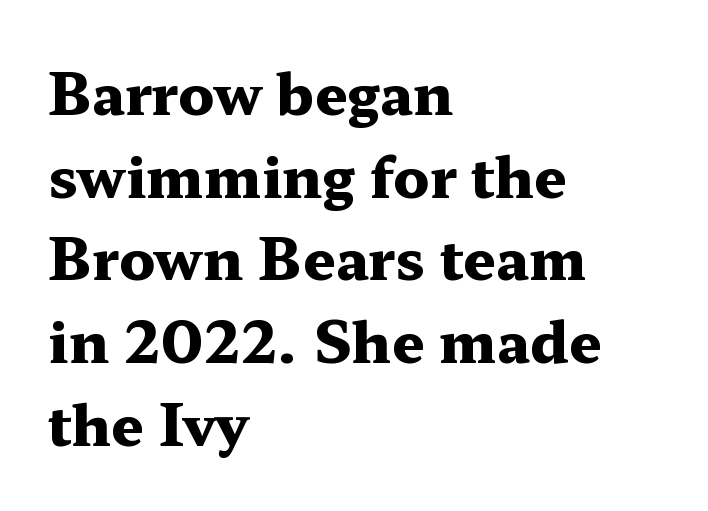
{"serif": "yes", "italic": "no", "bold": "yes", "weight": "heavy", "width": "wide", "stroke_contrast": "medium", "x_height": "medium", "monospaced": "no", "underline": "no", "align": "left", "line_spacing": "normal", "line_spacing_ratio": 1.45, "letter_spacing": "normal", "letter_spacing_em": 0.0, "glyph_px": 57}
